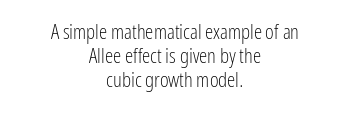
Q: Is the text bold? A: No.
Q: Is the text italic (slanted)? A: No, it is upright.
Q: Is the text underlined? A: No.
Q: How is the paragraph aligned? A: Centered.
Q: Is the spacing between letters normal or unusually wide? A: Normal.
Q: Is the spacing between lines tight, normal or loose? A: Tight.
